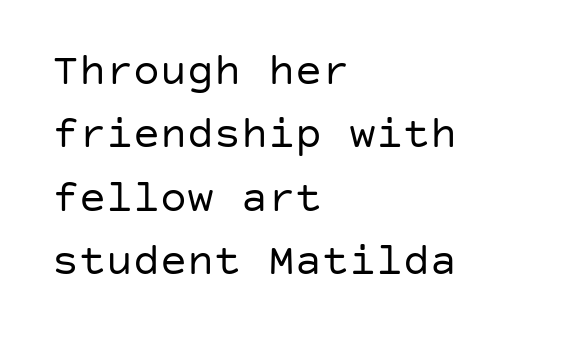
{"serif": "no", "italic": "no", "bold": "no", "weight": "regular", "width": "normal", "stroke_contrast": "low", "x_height": "large", "underline": "no", "align": "left", "line_spacing": "normal", "line_spacing_ratio": 1.41, "letter_spacing": "normal", "letter_spacing_em": 0.0, "glyph_px": 45}
